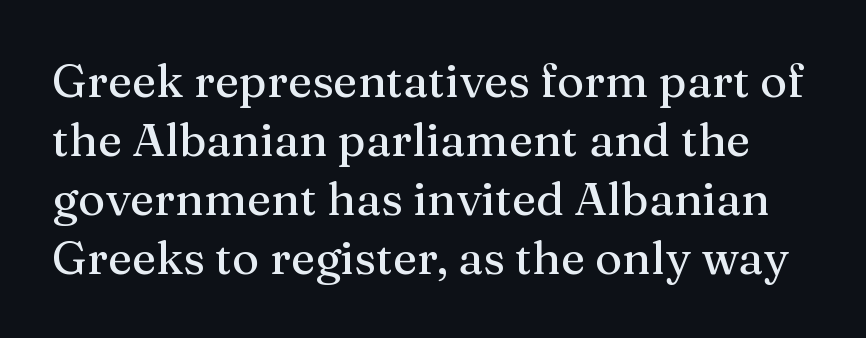
Do the characters align in a grid? No, the font is proportional. These lines were composed using upright roman letters. The foot of each line stays bare and open. The letterforms sit shoulder to shoulder at normal distance. Is this a sans? No — the strokes have serifs.
